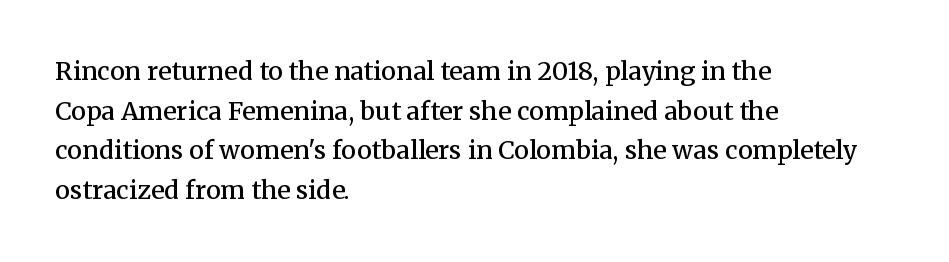
The image shows 25 px text type, upright; set left-aligned, normal line spacing (1.59x), normal letter spacing, not underlined.
